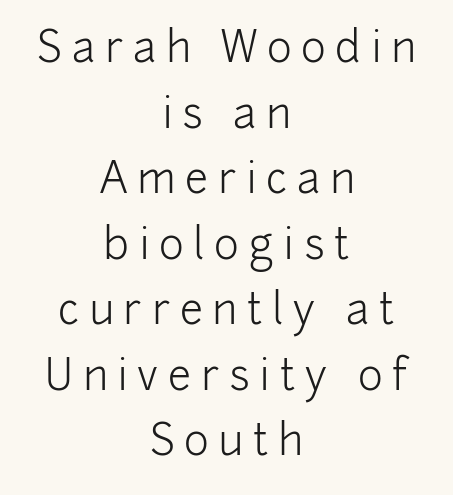
Q: Is the text bold? A: No.
Q: Is the text italic (slanted)? A: No, it is upright.
Q: Is the typeface a serif or a sans-serif typeface? A: Sans-serif.
Q: Is the text underlined? A: No.
Q: How is the paragraph aligned? A: Centered.
Q: Is the spacing between letters normal or unusually wide? A: Unusually wide.
Q: Is the spacing between lines tight, normal or loose? A: Normal.
Q: Width (condensed, normal, or wide)? A: Normal.
Q: Stroke contrast? A: Low.
Q: x-height? A: Medium.
Q: Monospaced? A: No.
